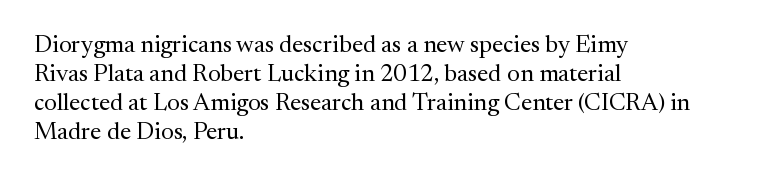
The strokes carry an ordinary text weight at most. Default kerning and tracking; the words read as compact shapes. The gap between lines stays unmarked. Does the lettering tilt? It doesn't — this is upright.
